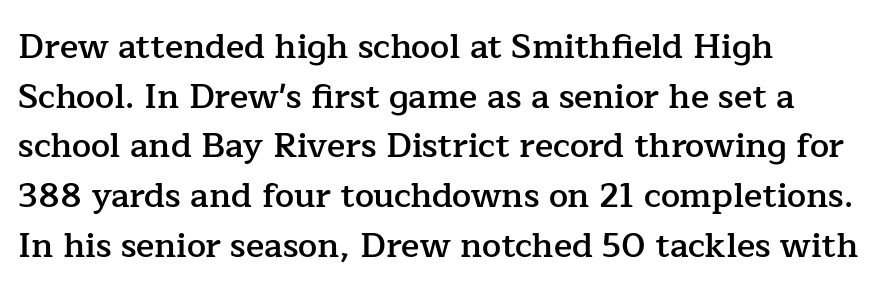
The image shows 34 px semibold serif type, upright; set left-aligned, normal line spacing (1.46x), normal letter spacing, not underlined; low stroke contrast and a medium x-height.
